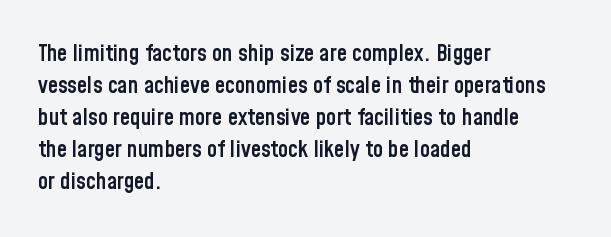
Q: Is the text bold? A: Semi-bold.
Q: Is the text italic (slanted)? A: No, it is upright.
Q: Is the text underlined? A: No.
Q: How is the paragraph aligned? A: Left-aligned.
Q: Is the spacing between letters normal or unusually wide? A: Normal.
Q: Is the spacing between lines tight, normal or loose? A: Normal.
